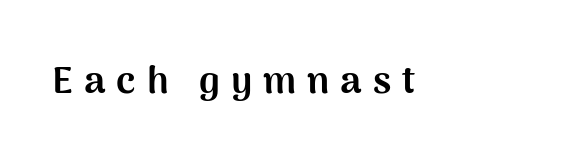
{"serif": "no", "italic": "no", "bold": "yes", "weight": "bold", "width": "normal", "stroke_contrast": "medium", "x_height": "medium", "monospaced": "no", "underline": "no", "letter_spacing": "wide", "letter_spacing_em": 0.29, "glyph_px": 38}
